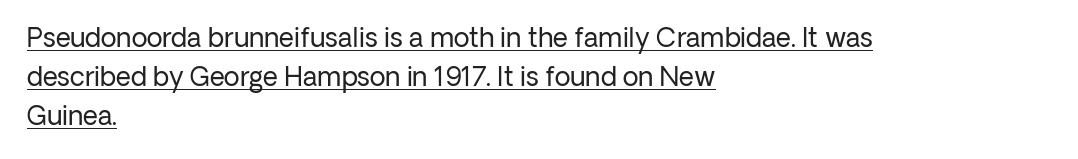
The image shows 26 px text type, upright; set left-aligned, normal line spacing (1.5x), normal letter spacing, underlined.
